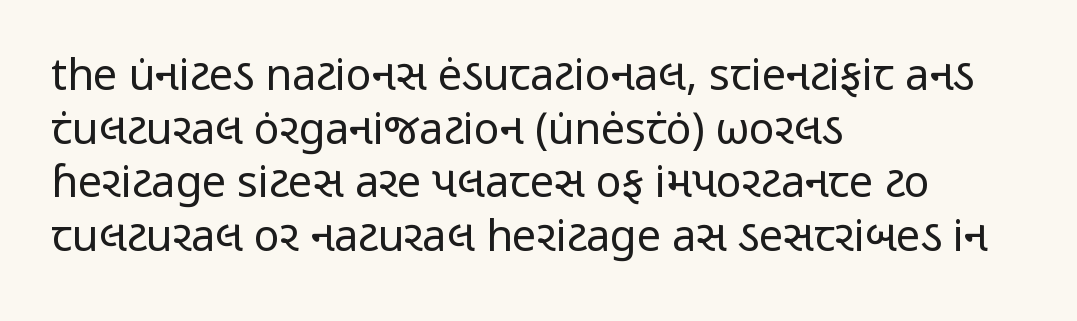
These lines stack with their left ends in a neat column. The line texture is even and compact thanks to regular tracking. The words here are not underlined. The rendering uses natural spacing where letterforms have individual widths. A sans-serif font was chosen for this passage.
